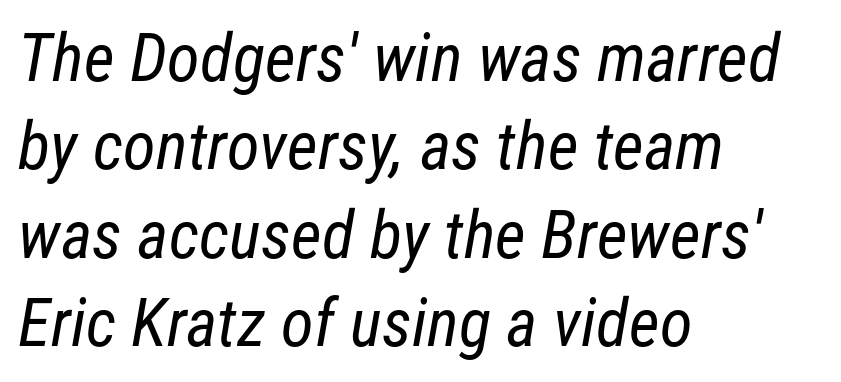
Q: Is the text bold? A: No.
Q: Is the typeface a serif or a sans-serif typeface? A: Sans-serif.
Q: Is the text underlined? A: No.
Q: How is the paragraph aligned? A: Left-aligned.
Q: Is the spacing between letters normal or unusually wide? A: Normal.
Q: Is the spacing between lines tight, normal or loose? A: Normal.
Q: Width (condensed, normal, or wide)? A: Condensed.
Q: Stroke contrast? A: Low.
Q: x-height? A: Medium.
Q: Monospaced? A: No.
